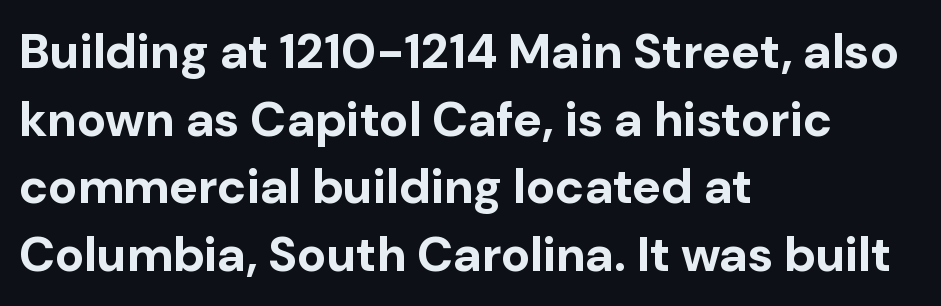
The image shows 49 px bold sans-serif type, upright; set left-aligned, normal line spacing (1.38x), normal letter spacing, not underlined; low stroke contrast and a medium x-height.
